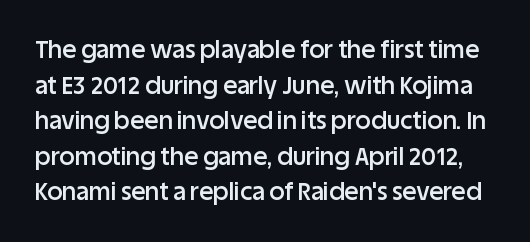
{"italic": "no", "bold": "semi", "underline": "no", "line_spacing": "normal", "line_spacing_ratio": 1.48, "letter_spacing": "normal", "letter_spacing_em": 0.0, "glyph_px": 24}
